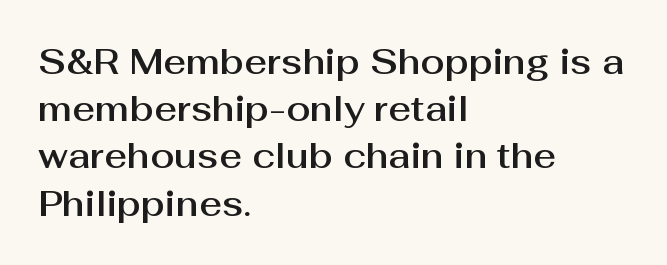
{"serif": "no", "italic": "no", "width": "normal", "stroke_contrast": "medium", "x_height": "medium", "monospaced": "no", "underline": "no", "align": "left", "line_spacing": "normal", "line_spacing_ratio": 1.35, "letter_spacing": "normal", "letter_spacing_em": 0.0, "glyph_px": 35}
